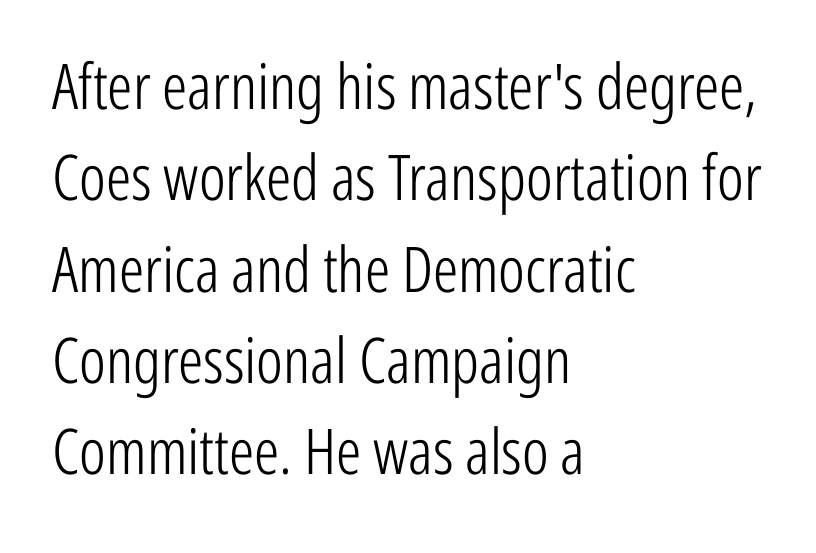
A normal amount of white space separates one row of letters from the next. A typesetter would call this zero additional tracking. Nothing heavy about these letters — not bold at all. Each row of text sits above clean, open space. Note: no serifs on the glyphs.
